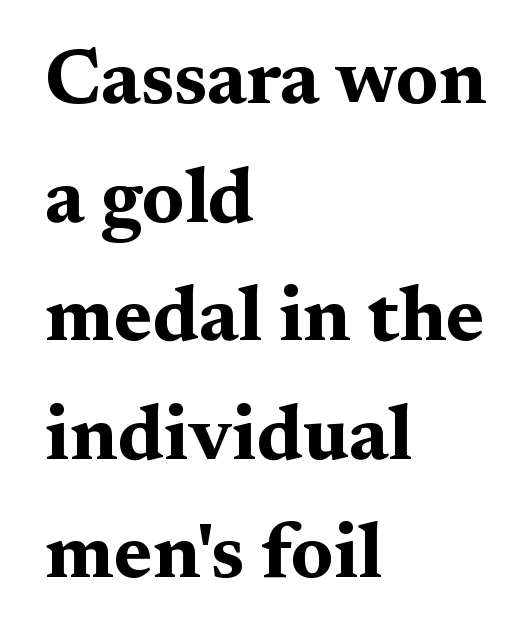
{"serif": "yes", "italic": "no", "bold": "yes", "weight": "bold", "width": "wide", "stroke_contrast": "medium", "x_height": "medium", "monospaced": "no", "underline": "no", "align": "left", "line_spacing": "normal", "line_spacing_ratio": 1.52, "letter_spacing": "normal", "letter_spacing_em": 0.0, "glyph_px": 78}
